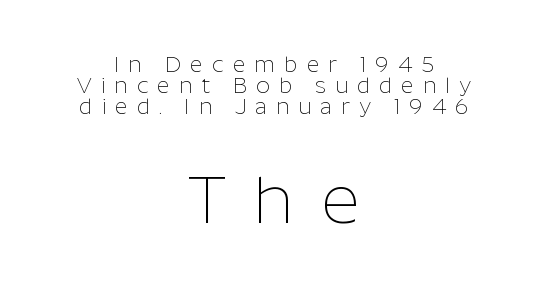
The image shows 67 px thin sans-serif type, upright; set centered, tight line spacing (0.96x), unusually wide letter spacing (+0.41 em), not underlined; the second (bottom) block is 3.05x larger; low stroke contrast and a medium x-height.
